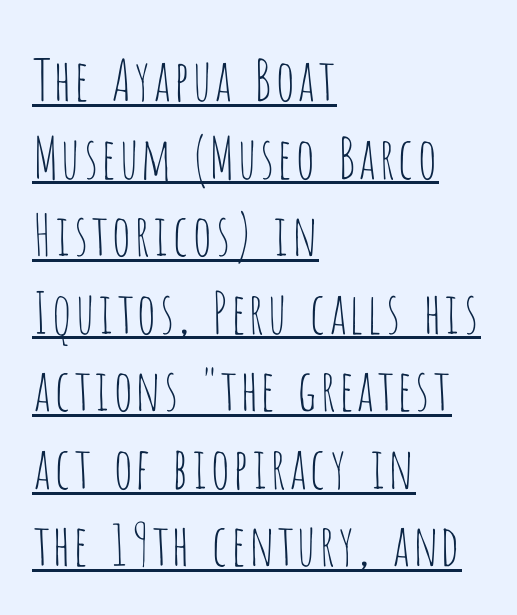
The gaps between neighbouring characters are ordinary and unremarkable. Posture: upright roman. Every word sits above its own underline. Do the characters align in a grid? No, the font is proportional. The passage is arranged the way most books set body copy — flush left.
